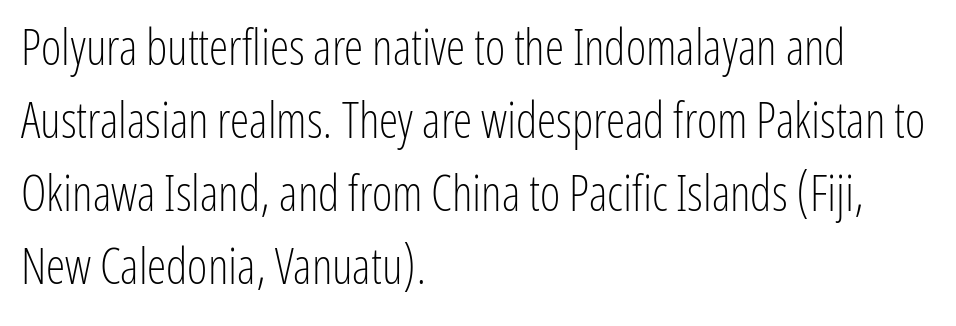
The image shows 49 px light, condensed sans-serif type, upright; set left-aligned, normal line spacing (1.49x), normal letter spacing, not underlined; low stroke contrast and a medium x-height.
